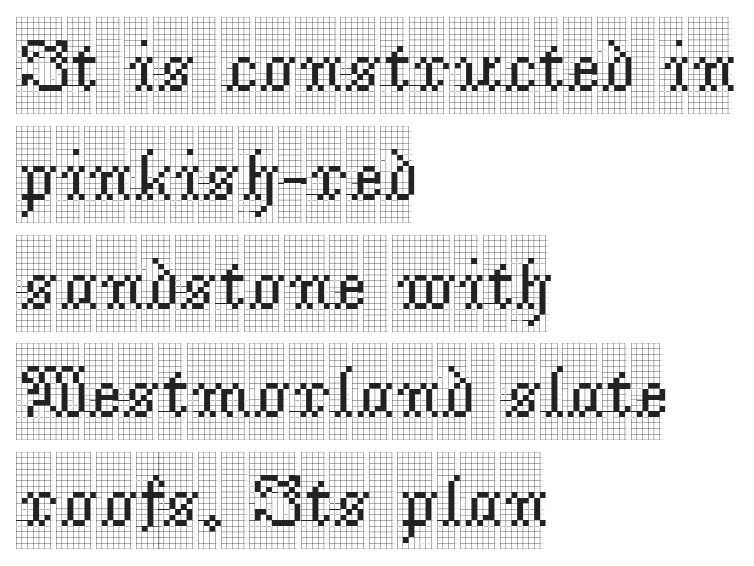
{"serif": "yes", "italic": "no", "width": "condensed", "x_height": "large", "monospaced": "no", "underline": "no", "align": "left", "line_spacing": "normal", "line_spacing_ratio": 1.47, "letter_spacing": "normal", "letter_spacing_em": 0.0, "glyph_px": 74}
